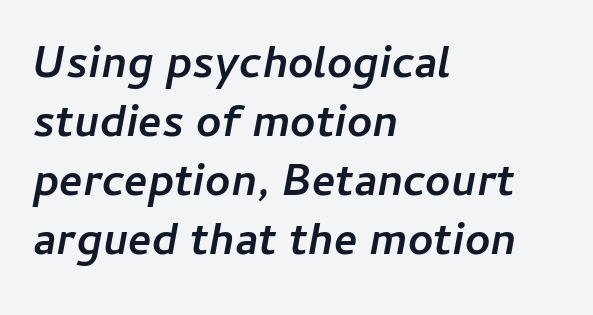
Q: Is the text bold? A: Yes.
Q: Is the text italic (slanted)? A: Yes, it leans right by about 11 degrees.
Q: Is the text underlined? A: No.
Q: How is the paragraph aligned? A: Left-aligned.
Q: Is the spacing between letters normal or unusually wide? A: Normal.
Q: Is the spacing between lines tight, normal or loose? A: Normal.
Q: Width (condensed, normal, or wide)? A: Normal.
Q: Stroke contrast? A: Low.
Q: x-height? A: Medium.
Q: Monospaced? A: No.
